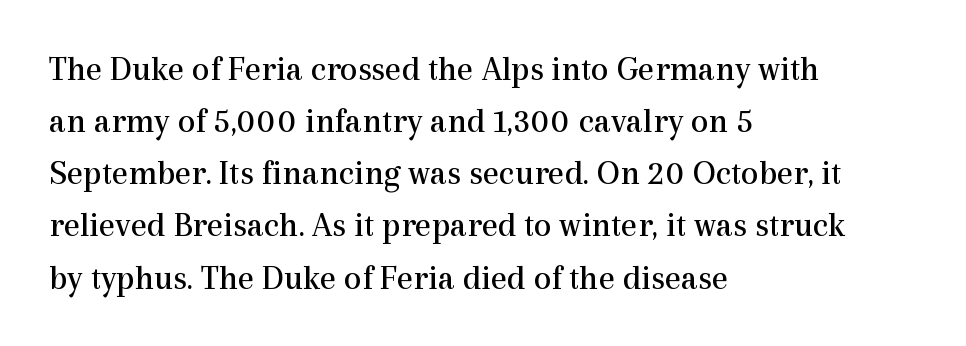
Q: Is the text bold? A: No.
Q: Is the text italic (slanted)? A: No, it is upright.
Q: Is the typeface a serif or a sans-serif typeface? A: Serif.
Q: Is the text underlined? A: No.
Q: How is the paragraph aligned? A: Left-aligned.
Q: Is the spacing between letters normal or unusually wide? A: Normal.
Q: Is the spacing between lines tight, normal or loose? A: Normal.
Q: Width (condensed, normal, or wide)? A: Normal.
Q: x-height? A: Medium.
Q: Monospaced? A: No.
